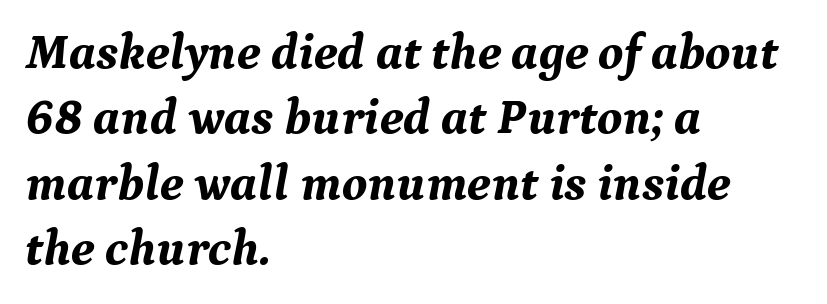
The image shows 50 px bold serif type, italic (leaning right); set left-aligned, normal line spacing (1.31x), normal letter spacing, not underlined; medium stroke contrast and a medium x-height.
